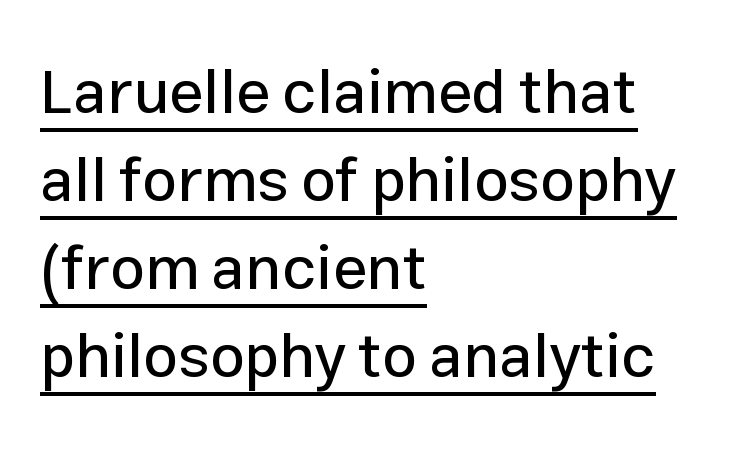
{"serif": "no", "italic": "no", "width": "normal", "stroke_contrast": "low", "x_height": "medium", "monospaced": "no", "underline": "yes", "align": "left", "line_spacing": "normal", "line_spacing_ratio": 1.42, "letter_spacing": "normal", "letter_spacing_em": 0.0, "glyph_px": 62}
